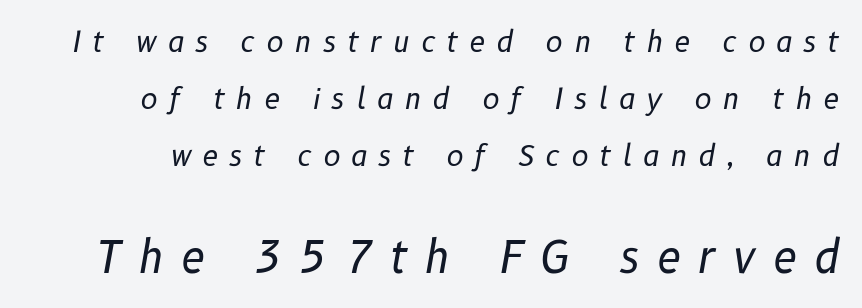
The designer dialed line spacing up above the default. Think standard paragraph weight, or any step lighter than that. Block two is the big one; block one sits smaller above it. In terms of letterspacing, this is a distinctly airy, spread setting. The typography opts for an oblique posture over an upright one.
